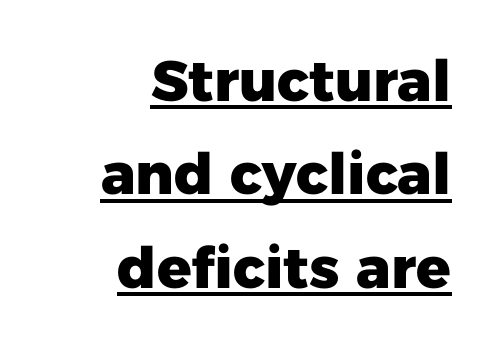
The axis of the letterforms is exactly vertical. Is the letter spacing exaggerated? No — it looks like the ordinary default. One glance says typical: line gaps are just what's usual. Every word sits above its own underline.
